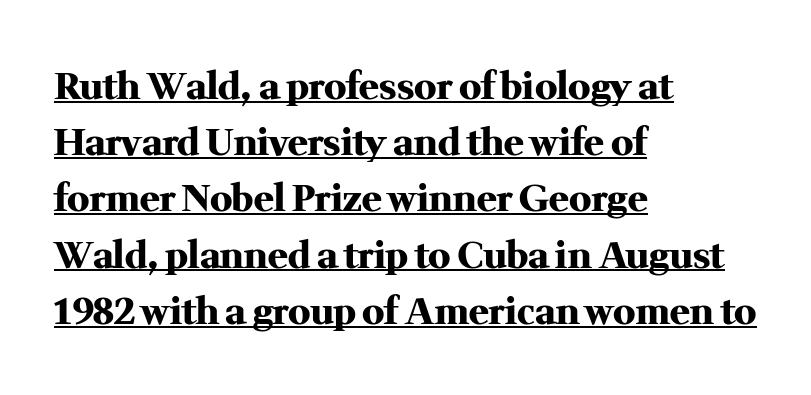
Q: Is the text bold? A: Yes.
Q: Is the text italic (slanted)? A: No, it is upright.
Q: Is the typeface a serif or a sans-serif typeface? A: Serif.
Q: Is the text underlined? A: Yes.
Q: How is the paragraph aligned? A: Left-aligned.
Q: Is the spacing between letters normal or unusually wide? A: Normal.
Q: Is the spacing between lines tight, normal or loose? A: Normal.
Q: Width (condensed, normal, or wide)? A: Normal.
Q: Stroke contrast? A: Medium.
Q: x-height? A: Medium.
Q: Monospaced? A: No.
